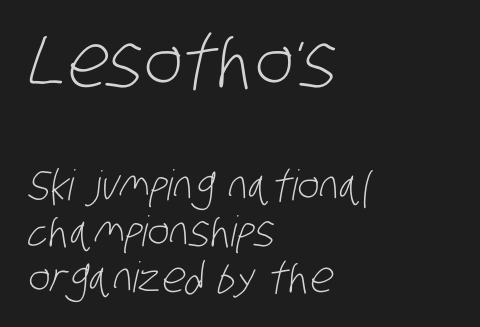
The specimen omits any rule beneath the text block's lines. Unbolded letterforms with no extra heft. Looks like regular typesetting: each glyph gets only the width it needs. The rendering shrinks the type as you move from the upper chunk to the lower. Check where the strokes stop: nothing finishes them off — pure sans.
